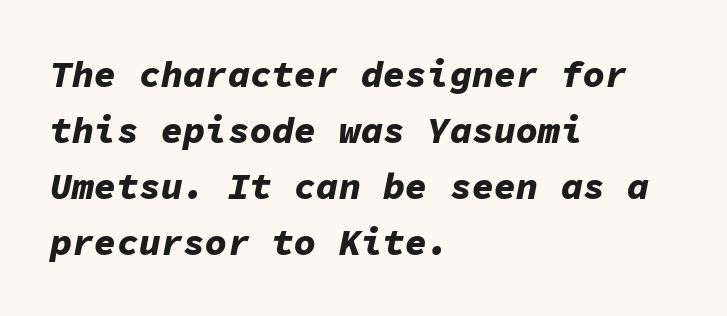
Q: Is the text bold? A: Yes.
Q: Is the text italic (slanted)? A: Yes, it leans right by about 11 degrees.
Q: Is the text underlined? A: No.
Q: How is the paragraph aligned? A: Left-aligned.
Q: Is the spacing between letters normal or unusually wide? A: Normal.
Q: Is the spacing between lines tight, normal or loose? A: Normal.
Q: Width (condensed, normal, or wide)? A: Normal.
Q: Stroke contrast? A: Low.
Q: x-height? A: Medium.
Q: Monospaced? A: Yes.
